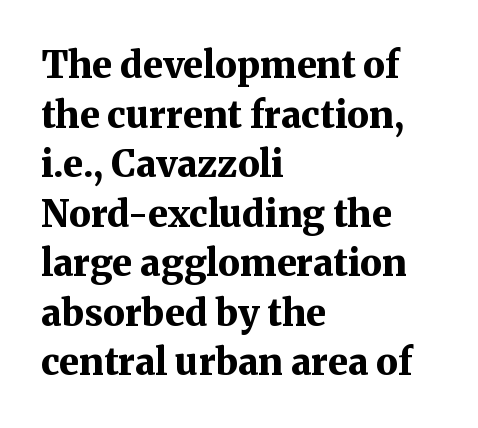
Proportional: the letters do not fall into vertical columns. Emphasis by weight is at full strength: bold. This is the regular roman posture of the typeface. In terms of letterspacing, this is plain default setting. Unmarked baselines from the first word to the last. Where is the straight margin? On the left.
